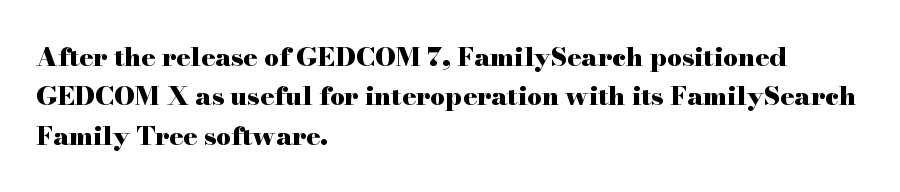
The image shows 26 px bold type, upright; set left-aligned, normal line spacing (1.51x), normal letter spacing, not underlined.
